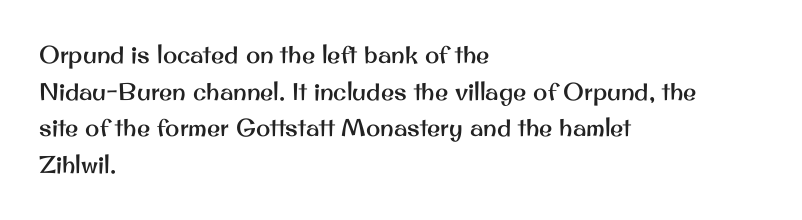
The image shows 24 px text type, upright; set left-aligned, normal line spacing (1.53x), normal letter spacing, not underlined.
